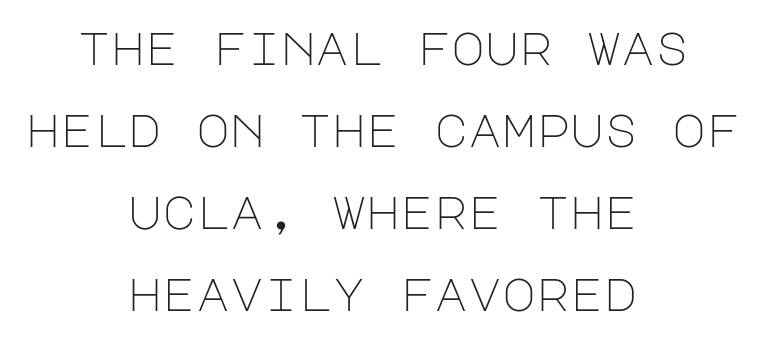
One-word summary of the alignment: center. This is sans-serif lettering, the kind often seen on screens and signage. The cut favours lightness, reaching ordinary text weight at its darkest. Nothing unusual about the tracking: characters are spaced as the font intends.
